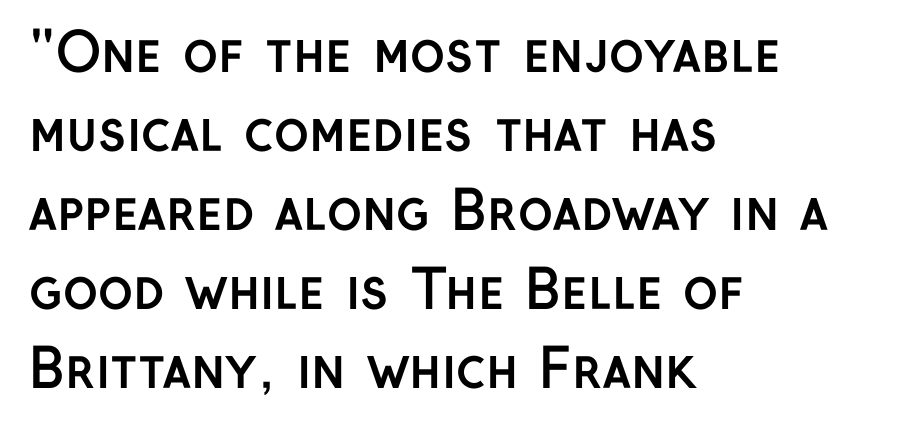
{"serif": "no", "italic": "no", "bold": "yes", "weight": "semibold", "width": "normal", "stroke_contrast": "low", "x_height": "medium", "monospaced": "no", "underline": "no", "align": "left", "line_spacing": "normal", "line_spacing_ratio": 1.49, "letter_spacing": "normal", "letter_spacing_em": 0.0, "glyph_px": 53}
